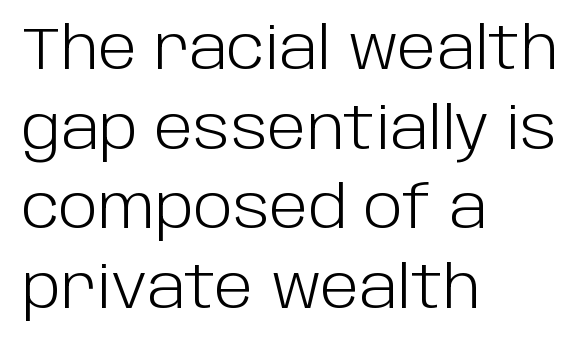
Just letters on the line, the space beneath them empty. Normally led — the rows are evenly, conventionally spaced. Spacing verdict: proportional, widths tailored to each character. Teacher's note: observe the even left margin — that is flush-left alignment. Note: no serifs on the glyphs. The rendering keeps characters at their native spacing.
